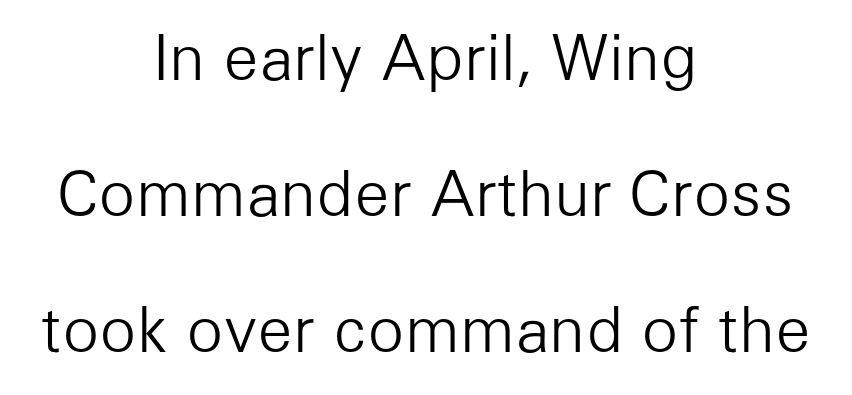
Q: Is the text bold? A: No.
Q: Is the text italic (slanted)? A: No, it is upright.
Q: Is the typeface a serif or a sans-serif typeface? A: Sans-serif.
Q: Is the text underlined? A: No.
Q: How is the paragraph aligned? A: Centered.
Q: Is the spacing between letters normal or unusually wide? A: Normal.
Q: Is the spacing between lines tight, normal or loose? A: Loose.
Q: Width (condensed, normal, or wide)? A: Normal.
Q: Stroke contrast? A: Low.
Q: x-height? A: Medium.
Q: Monospaced? A: No.
